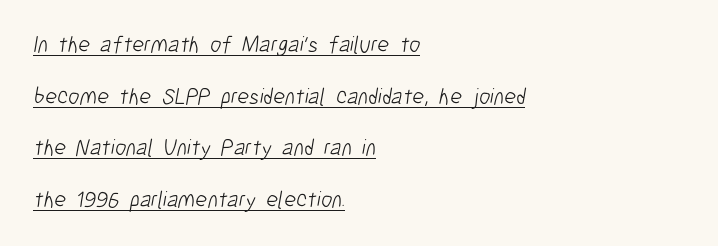
The image shows 23 px text type; set left-aligned, loose line spacing (2.25x), normal letter spacing, underlined.
